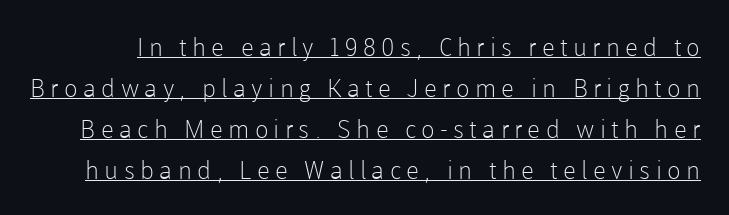
The image shows 25 px text type, upright; set normal line spacing (1.64x), unusually wide letter spacing (+0.21 em), underlined.
